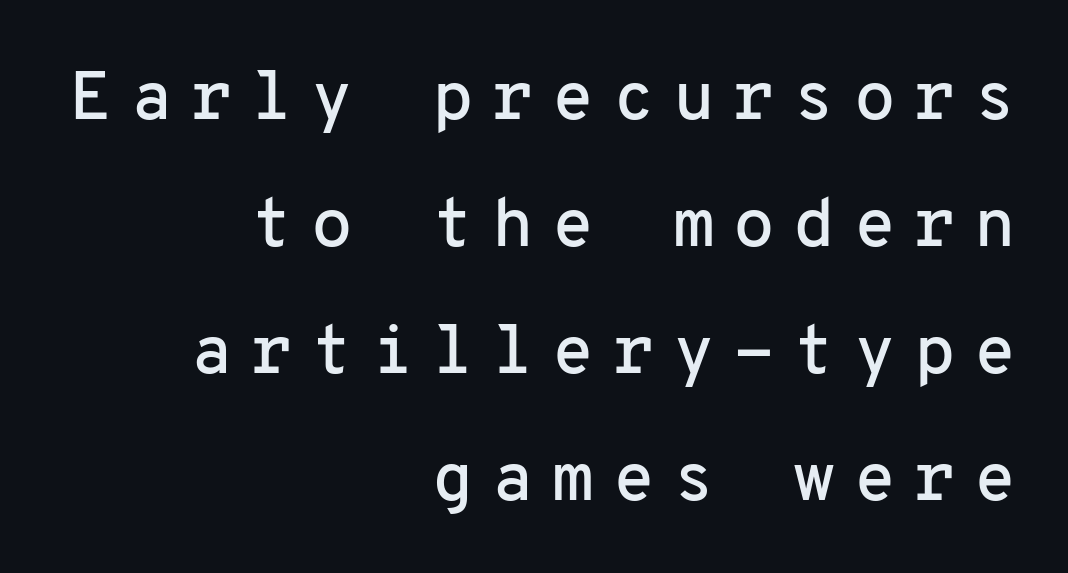
The image shows 68 px sans-serif type, upright, monospaced; set right-aligned, line spacing 1.87x, unusually wide letter spacing (+0.27 em), not underlined; low stroke contrast and a medium x-height.
